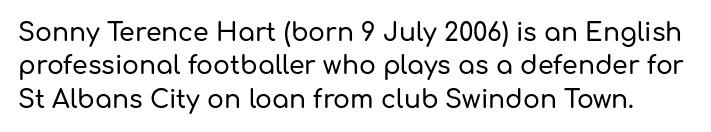
Q: Is the text italic (slanted)? A: No, it is upright.
Q: Is the text underlined? A: No.
Q: Is the spacing between letters normal or unusually wide? A: Normal.
Q: Is the spacing between lines tight, normal or loose? A: Normal.
